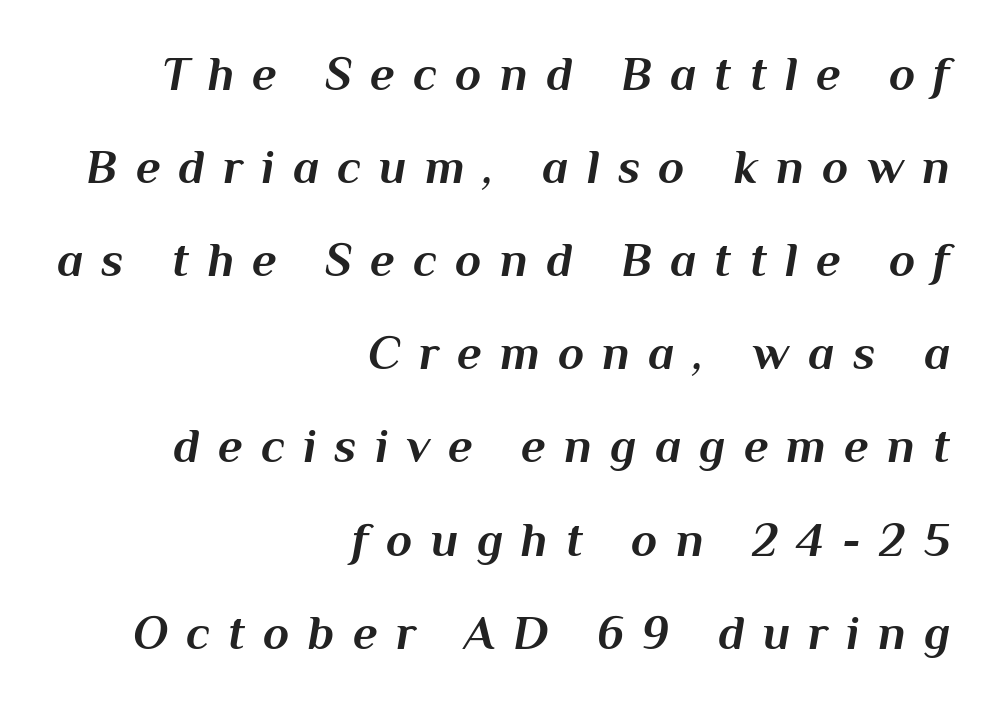
{"italic": "yes", "lean": "right", "slant_degrees": 10, "bold": "yes", "weight": "bold", "width": "normal", "stroke_contrast": "medium", "x_height": "medium", "monospaced": "no", "underline": "no", "align": "right", "line_spacing": "loose", "line_spacing_ratio": 1.94, "letter_spacing": "wide", "letter_spacing_em": 0.38, "glyph_px": 48}
